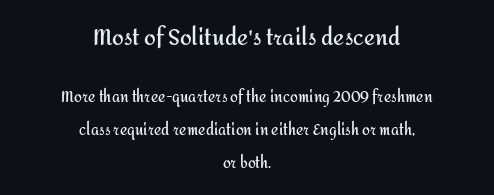
Q: Is the text bold? A: Yes.
Q: Is the text italic (slanted)? A: No, it is upright.
Q: Is the text underlined? A: No.
Q: How is the paragraph aligned? A: Centered.
Q: Is the spacing between letters normal or unusually wide? A: Normal.
Q: Is the spacing between lines tight, normal or loose? A: Loose.
Q: Which block of text is set in a larger size, the first (top) or the second (bottom)? A: The first (top) one.
